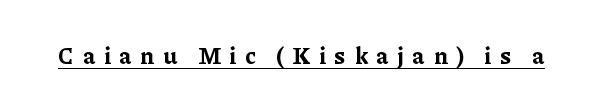
The tracking jumps out immediately: characters are airy and widely separated. Weight check: bold — yes, fully. Posture: upright roman. The passage shown is underscored from start to finish.
